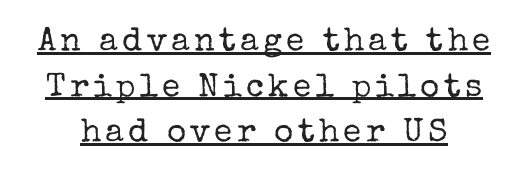
Q: Is the text bold? A: No.
Q: Is the text italic (slanted)? A: No, it is upright.
Q: Is the typeface a serif or a sans-serif typeface? A: Serif.
Q: Is the text underlined? A: Yes.
Q: Is the spacing between lines tight, normal or loose? A: Normal.
Q: Width (condensed, normal, or wide)? A: Normal.
Q: Stroke contrast? A: Low.
Q: x-height? A: Medium.
Q: Monospaced? A: No.
